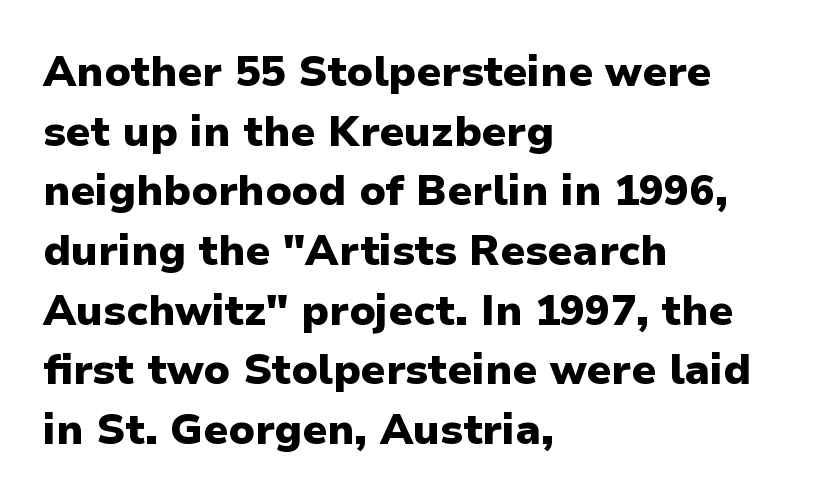
{"serif": "no", "italic": "no", "bold": "yes", "weight": "heavy", "width": "normal", "stroke_contrast": "low", "x_height": "medium", "monospaced": "no", "underline": "no", "align": "left", "line_spacing": "normal", "line_spacing_ratio": 1.42, "letter_spacing": "normal", "letter_spacing_em": 0.0, "glyph_px": 42}
